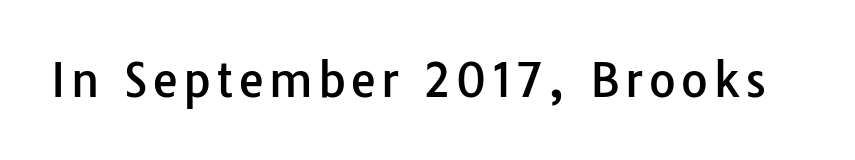
The image shows 46 px sans-serif type, upright; set not underlined; low stroke contrast and a medium x-height.
